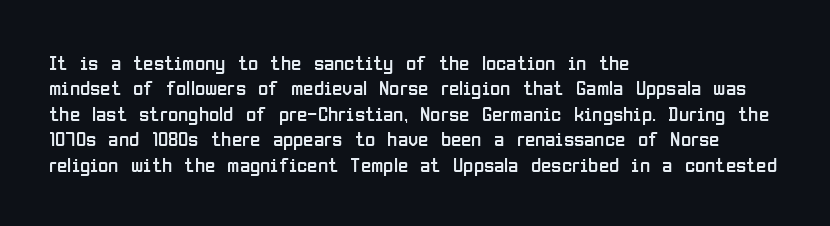
A bare baseline throughout the passage. Line beginnings align vertically; line endings do not. This sample uses plain, unmodified letter spacing. Posture: straight, roman, zero tilt. Is this a heavy cut? Hardly; it is regular or lighter.
